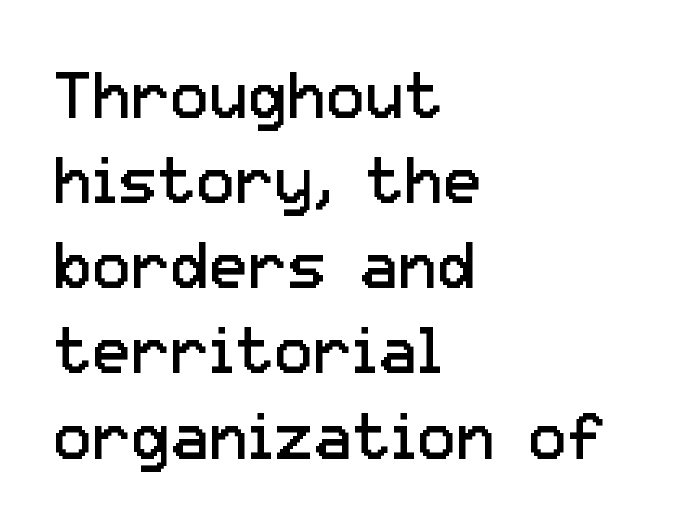
{"serif": "no", "italic": "no", "bold": "no", "weight": "regular", "width": "normal", "stroke_contrast": "low", "x_height": "medium", "monospaced": "no", "underline": "no", "align": "left", "line_spacing": "normal", "line_spacing_ratio": 1.31, "letter_spacing": "normal", "letter_spacing_em": 0.0, "glyph_px": 65}
